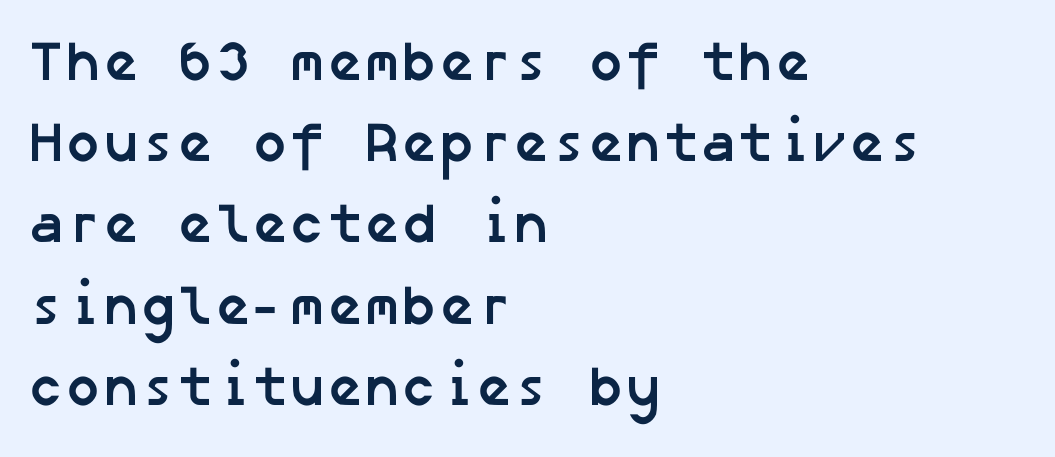
Q: Is the text bold? A: Yes.
Q: Is the typeface a serif or a sans-serif typeface? A: Sans-serif.
Q: Is the text underlined? A: No.
Q: How is the paragraph aligned? A: Left-aligned.
Q: Is the spacing between letters normal or unusually wide? A: Normal.
Q: Is the spacing between lines tight, normal or loose? A: Normal.
Q: Width (condensed, normal, or wide)? A: Normal.
Q: Stroke contrast? A: Low.
Q: x-height? A: Medium.
